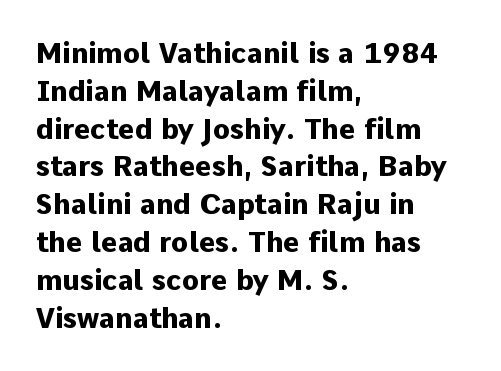
{"serif": "no", "italic": "no", "bold": "yes", "weight": "heavy", "width": "normal", "stroke_contrast": "low", "x_height": "medium", "monospaced": "no", "underline": "no", "align": "left", "line_spacing": "normal", "line_spacing_ratio": 1.35, "letter_spacing": "normal", "letter_spacing_em": 0.0, "glyph_px": 28}
